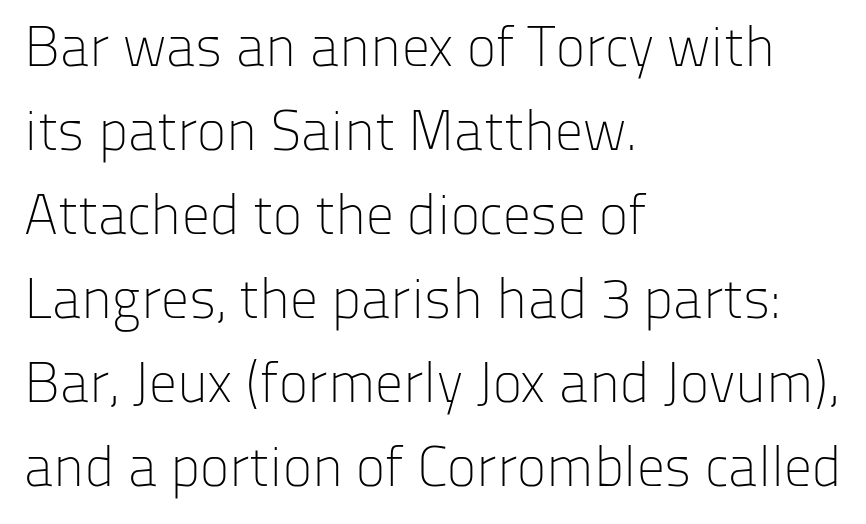
{"serif": "no", "italic": "no", "bold": "no", "weight": "light", "width": "normal", "stroke_contrast": "low", "x_height": "medium", "monospaced": "no", "underline": "no", "align": "left", "line_spacing": "normal", "line_spacing_ratio": 1.5, "letter_spacing": "normal", "letter_spacing_em": 0.0, "glyph_px": 56}
